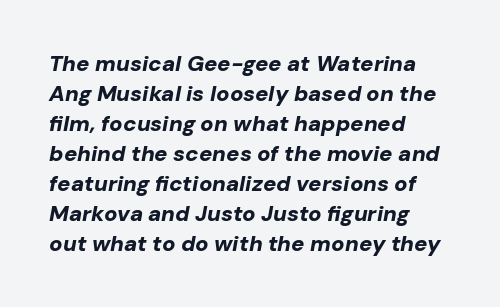
The image shows 22 px bold type, italic (leaning right); set left-aligned, normal line spacing (1.36x), normal letter spacing, not underlined.
